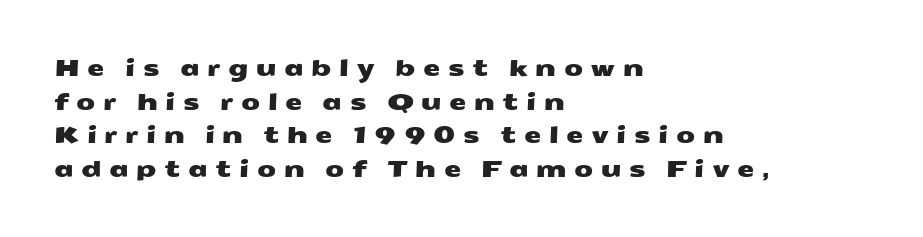
The lines are quadded left. A typesetter would call this leading conventional body-copy spacing. Letters rest on an invisible, unmarked baseline. The face used here is rendered with a markedly widened letterfit.
